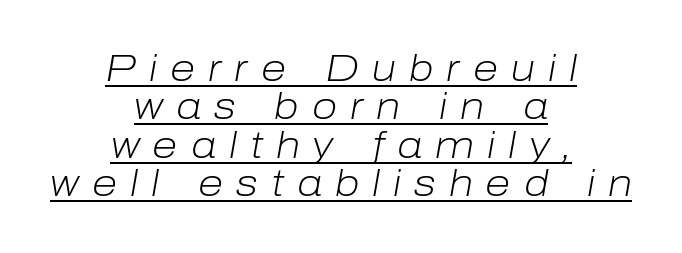
Q: Is the text bold? A: No.
Q: Is the text italic (slanted)? A: Yes, it leans right by about 10 degrees.
Q: Is the text underlined? A: Yes.
Q: How is the paragraph aligned? A: Centered.
Q: Is the spacing between letters normal or unusually wide? A: Unusually wide.
Q: Is the spacing between lines tight, normal or loose? A: Tight.
Q: Width (condensed, normal, or wide)? A: Normal.
Q: Stroke contrast? A: Low.
Q: x-height? A: Medium.
Q: Monospaced? A: No.
